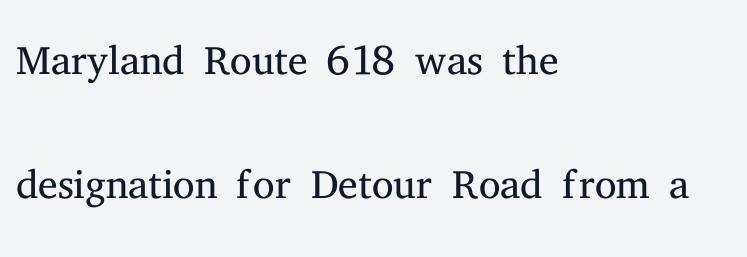
Q: Is the text bold? A: No.
Q: Is the text italic (slanted)? A: No, it is upright.
Q: Is the typeface a serif or a sans-serif typeface? A: Serif.
Q: Is the text underlined? A: No.
Q: How is the paragraph aligned? A: Left-aligned.
Q: Is the spacing between letters normal or unusually wide? A: Normal.
Q: Is the spacing between lines tight, normal or loose? A: Loose.
Q: Width (condensed, normal, or wide)? A: Normal.
Q: Stroke contrast? A: Medium.
Q: x-height? A: Medium.
Q: Monospaced? A: No.
